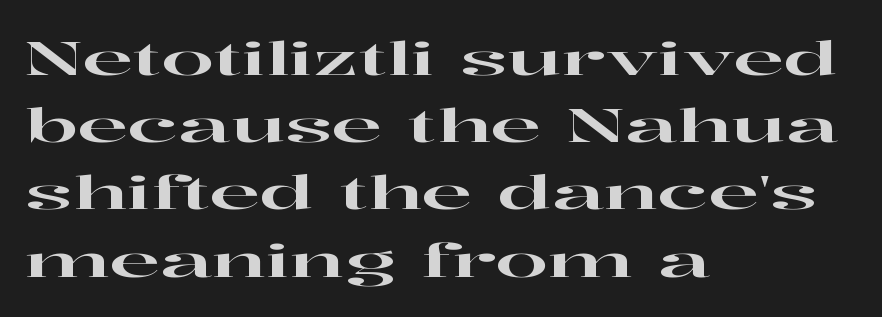
Q: Is the text italic (slanted)? A: No, it is upright.
Q: Is the typeface a serif or a sans-serif typeface? A: Serif.
Q: Is the text underlined? A: No.
Q: How is the paragraph aligned? A: Left-aligned.
Q: Is the spacing between letters normal or unusually wide? A: Normal.
Q: Is the spacing between lines tight, normal or loose? A: Normal.
Q: Width (condensed, normal, or wide)? A: Wide.
Q: Stroke contrast? A: High.
Q: x-height? A: Medium.
Q: Monospaced? A: No.
